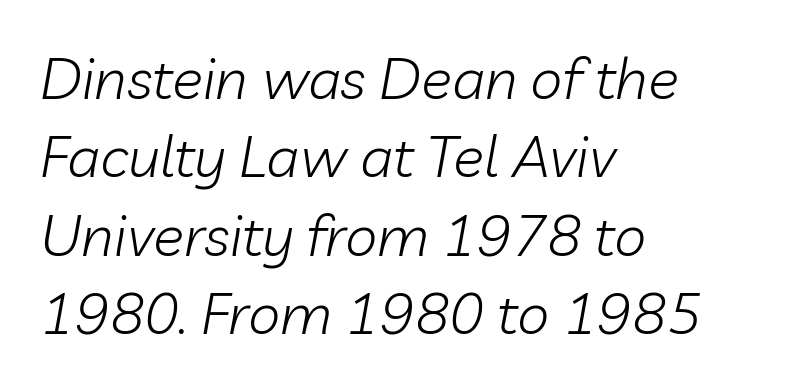
Q: Is the text bold? A: No.
Q: Is the text italic (slanted)? A: Yes, it leans right by about 10 degrees.
Q: Is the text underlined? A: No.
Q: How is the paragraph aligned? A: Left-aligned.
Q: Is the spacing between letters normal or unusually wide? A: Normal.
Q: Is the spacing between lines tight, normal or loose? A: Normal.
Q: Width (condensed, normal, or wide)? A: Normal.
Q: Stroke contrast? A: Low.
Q: x-height? A: Medium.
Q: Monospaced? A: No.
